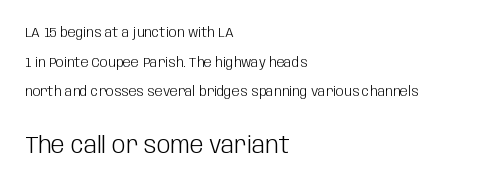
The image shows 24 px text type, upright; set left-aligned, loose line spacing (2.12x), normal letter spacing, not underlined; the second (bottom) block is 1.71x larger.
